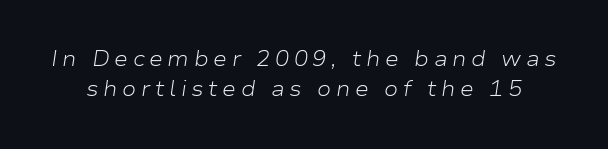
Q: Is the text bold? A: No.
Q: Is the text italic (slanted)? A: Yes, it leans right by about 9 degrees.
Q: Is the text underlined? A: No.
Q: Is the spacing between letters normal or unusually wide? A: Unusually wide.
Q: Is the spacing between lines tight, normal or loose? A: Normal.
